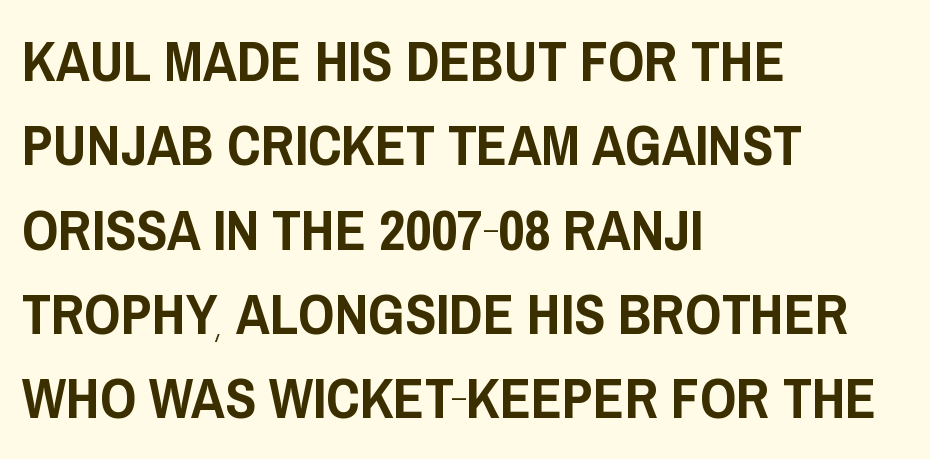
The face used here is a sans, in the tradition of grotesques and geometrics. Here the designer chose a conventional face with non-uniform glyph widths. Notice how the passage keeps a crisp vertical edge on the left only. The type is set solid horizontally, with unmodified tracking. Baseline-to-baseline distance is the conventional proportion of letter height.
